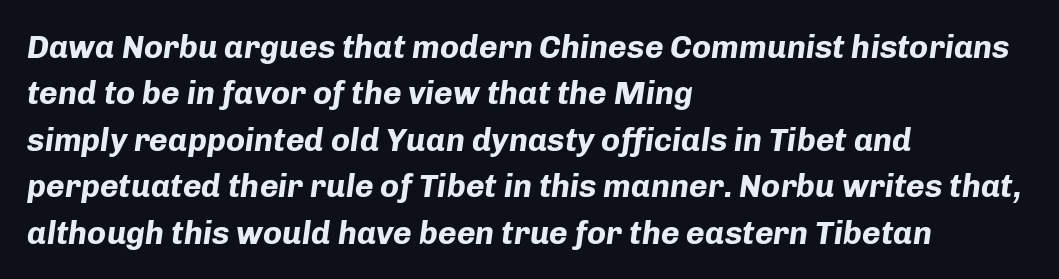
The image shows 32 px bold type, italic (leaning right); set left-aligned, normal line spacing (1.45x), normal letter spacing, not underlined; low stroke contrast and a medium x-height.
